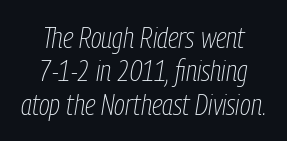
The image shows 29 px thin, condensed type, italic (leaning right); set centered, tight line spacing (1.15x), normal letter spacing, not underlined; low stroke contrast and a medium x-height.
